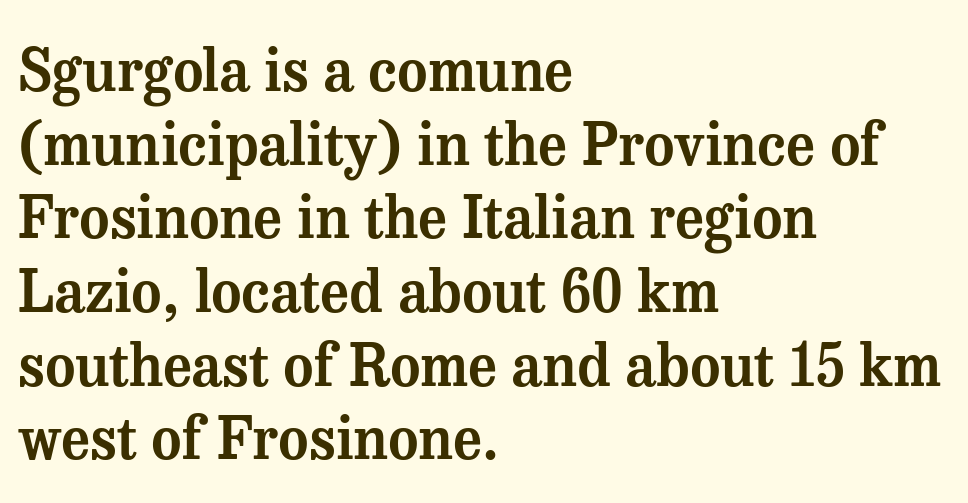
Looks like regular typesetting: each glyph gets only the width it needs. If you measured baseline to baseline, you'd find a middling distance. The letters stand upright; this is a roman face. In terms of letterform style, serifs are clearly present. Notice how the passage keeps a crisp vertical edge on the left only. Letter spacing: default.
